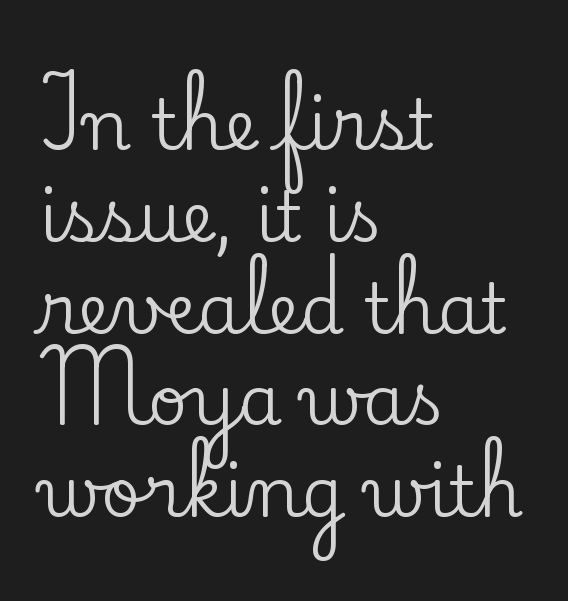
Look at the tracking — it's just the regular setting, nothing added. A typesetter would call this proportional, since set widths differ per character. The type sits square on the baseline with zero lean. This rendering uses left alignment, leaving the right contour irregular. Does the type have serifs? Yes, each stem ends in a small foot.
